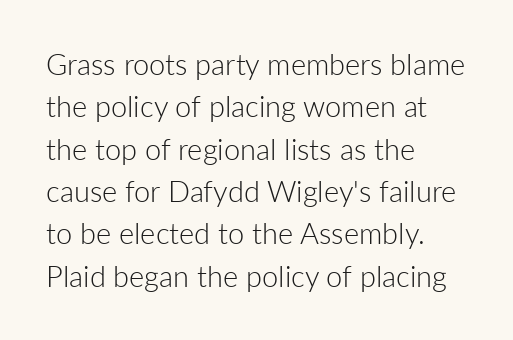
{"serif": "no", "italic": "no", "bold": "no", "weight": "light", "width": "normal", "stroke_contrast": "low", "x_height": "medium", "monospaced": "no", "underline": "no", "align": "left", "line_spacing": "normal", "line_spacing_ratio": 1.46, "letter_spacing": "normal", "letter_spacing_em": 0.0, "glyph_px": 29}
